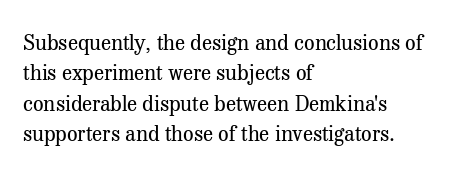
Q: Is the text bold? A: No.
Q: Is the text italic (slanted)? A: No, it is upright.
Q: Is the text underlined? A: No.
Q: How is the paragraph aligned? A: Left-aligned.
Q: Is the spacing between letters normal or unusually wide? A: Normal.
Q: Is the spacing between lines tight, normal or loose? A: Normal.
